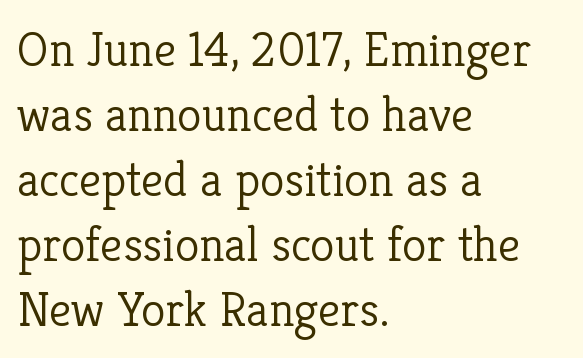
{"serif": "yes", "italic": "no", "bold": "no", "weight": "light", "width": "normal", "stroke_contrast": "low", "x_height": "medium", "monospaced": "no", "underline": "no", "align": "left", "line_spacing": "normal", "line_spacing_ratio": 1.3, "letter_spacing": "normal", "letter_spacing_em": 0.0, "glyph_px": 50}
